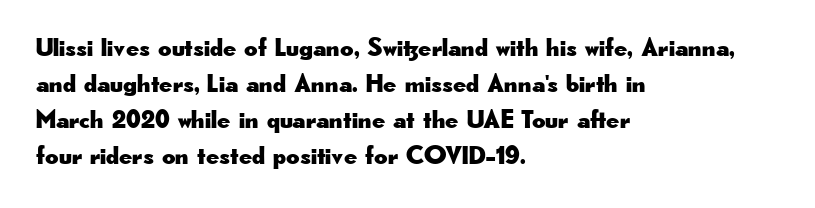
{"italic": "no", "underline": "no", "align": "left", "line_spacing": "normal", "line_spacing_ratio": 1.39, "letter_spacing": "normal", "letter_spacing_em": 0.0, "glyph_px": 26}
